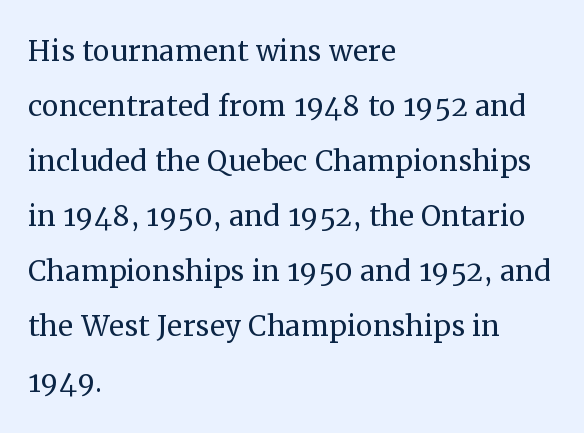
The image shows 38 px regular-weight serif type, upright; set left-aligned, normal line spacing (1.45x), normal letter spacing, not underlined; medium stroke contrast and a medium x-height.
